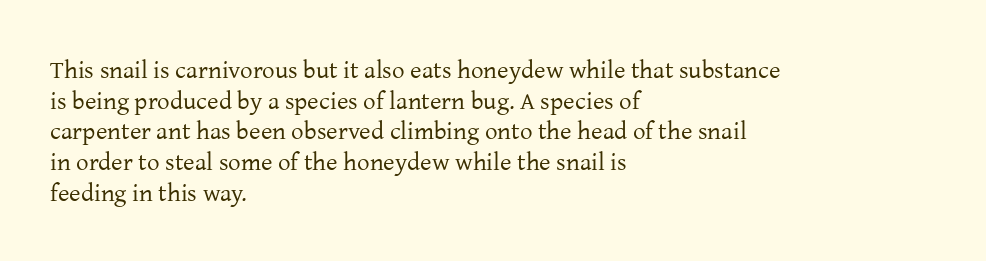
The letters look calm and open, with moderate or lighter stems. Descenders are the only things crossing below the line. Left-aligned paragraph, ragged on the right. Short note: letters normally spaced.
